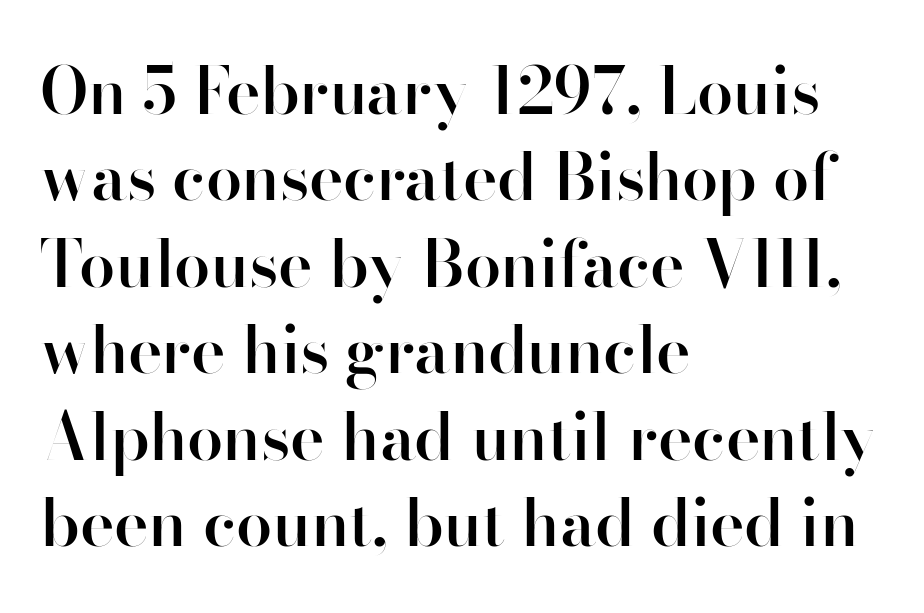
{"serif": "no", "italic": "no", "bold": "semi", "weight": "semibold", "width": "normal", "stroke_contrast": "high", "x_height": "small", "monospaced": "no", "underline": "no", "align": "left", "line_spacing": "normal", "line_spacing_ratio": 1.33, "letter_spacing": "normal", "letter_spacing_em": 0.0, "glyph_px": 65}
